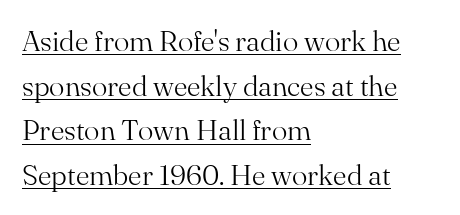
{"serif": "yes", "italic": "no", "bold": "no", "weight": "light", "width": "normal", "stroke_contrast": "medium", "x_height": "small", "monospaced": "no", "underline": "yes", "align": "left", "line_spacing": "normal", "line_spacing_ratio": 1.54, "letter_spacing": "normal", "letter_spacing_em": 0.0, "glyph_px": 29}
